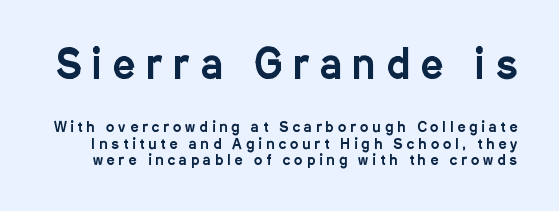
The space directly below the letters is spotless. The face used here is proportionally spaced, like ordinary book or web type. Tracking value appears strongly positive — letters spread wide. Posture: straight, roman, zero tilt. The face used here appears at its bigger size in the upper chunk.
